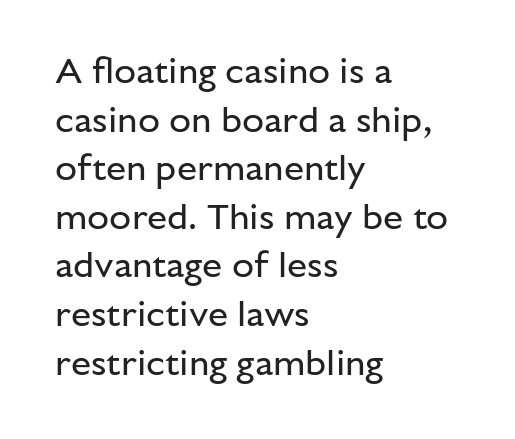
The glyphs in this specimen are sans serif. The face used here is proportionally spaced, like ordinary book or web type. The rag falls on the right side of this text block. Tracking value appears to be zero — textbook default spacing. Every stem runs plumb, perpendicular to the baseline. The line-height multiplier appears to be the usual default.
